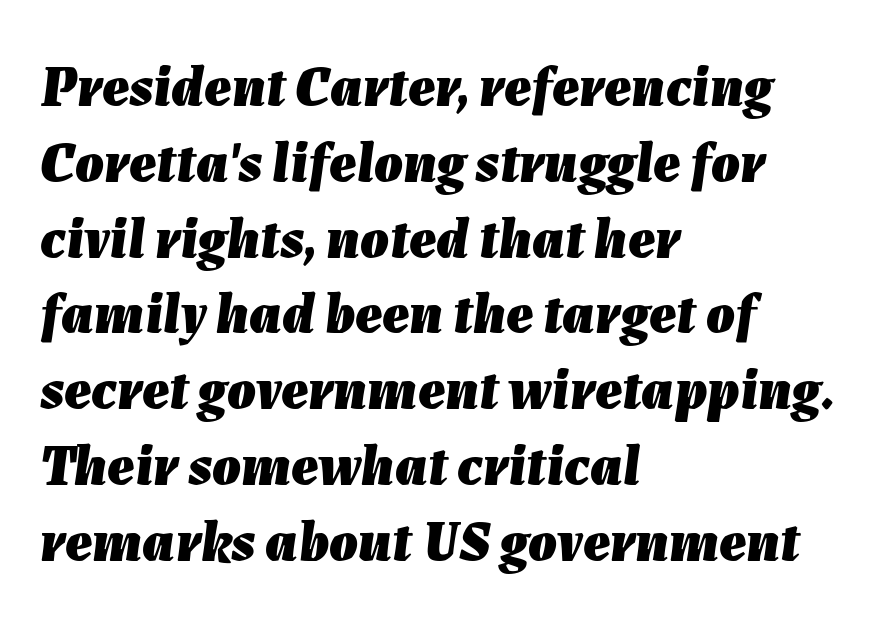
Q: Is the text bold? A: Yes.
Q: Is the text italic (slanted)? A: Yes, it leans right by about 7 degrees.
Q: Is the text underlined? A: No.
Q: How is the paragraph aligned? A: Left-aligned.
Q: Is the spacing between letters normal or unusually wide? A: Normal.
Q: Is the spacing between lines tight, normal or loose? A: Normal.
Q: Width (condensed, normal, or wide)? A: Normal.
Q: Stroke contrast? A: Low.
Q: x-height? A: Medium.
Q: Monospaced? A: No.
